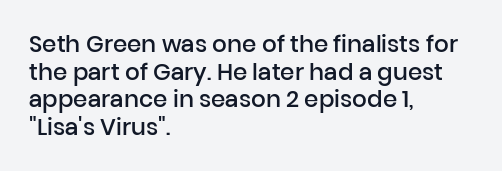
Q: Is the text bold? A: Semi-bold.
Q: Is the text italic (slanted)? A: No, it is upright.
Q: Is the text underlined? A: No.
Q: How is the paragraph aligned? A: Left-aligned.
Q: Is the spacing between letters normal or unusually wide? A: Normal.
